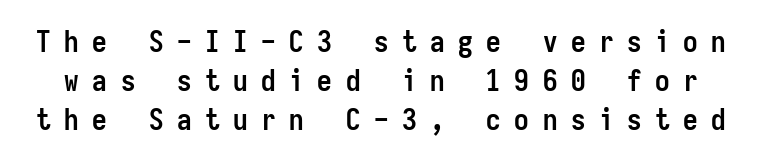
Q: Is the text bold? A: Yes.
Q: Is the text italic (slanted)? A: No, it is upright.
Q: Is the typeface a serif or a sans-serif typeface? A: Sans-serif.
Q: Is the text underlined? A: No.
Q: Is the spacing between letters normal or unusually wide? A: Unusually wide.
Q: Is the spacing between lines tight, normal or loose? A: Normal.
Q: Width (condensed, normal, or wide)? A: Condensed.
Q: Stroke contrast? A: Low.
Q: x-height? A: Medium.
Q: Monospaced? A: Yes.
